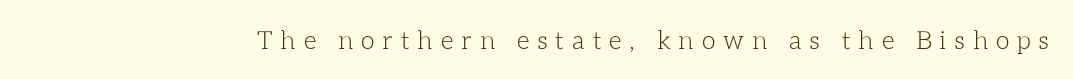
Q: Is the text bold? A: No.
Q: Is the text italic (slanted)? A: No, it is upright.
Q: Is the text underlined? A: No.
Q: Is the spacing between letters normal or unusually wide? A: Unusually wide.
